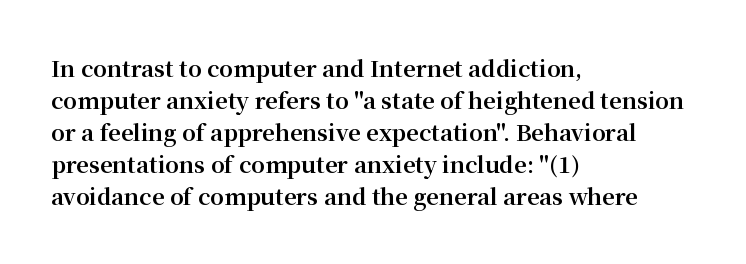
The image shows 22 px bold type, upright; set left-aligned, normal line spacing (1.46x), normal letter spacing, not underlined.
